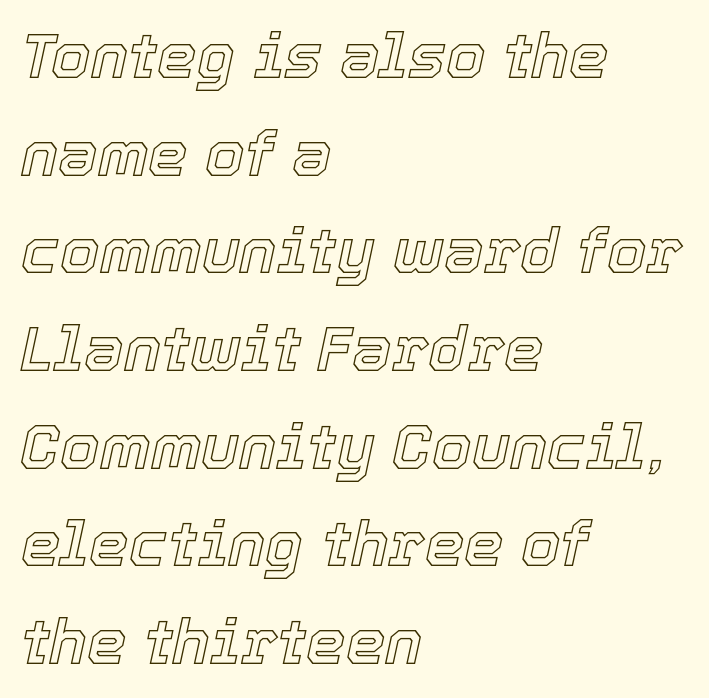
Q: Is the text italic (slanted)? A: Yes, it leans right by about 12 degrees.
Q: Is the text underlined? A: No.
Q: How is the paragraph aligned? A: Left-aligned.
Q: Is the spacing between letters normal or unusually wide? A: Normal.
Q: Is the spacing between lines tight, normal or loose? A: Normal.
Q: Width (condensed, normal, or wide)? A: Normal.
Q: x-height? A: Medium.
Q: Monospaced? A: No.
